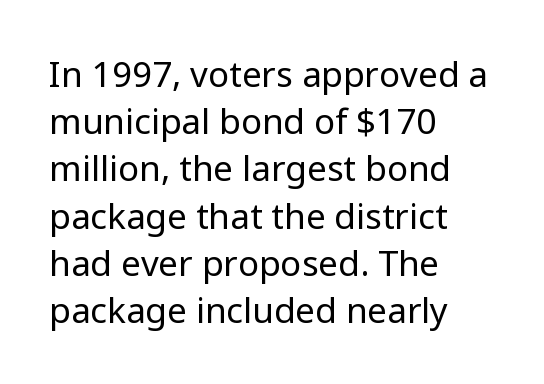
Q: Is the text bold? A: No.
Q: Is the text italic (slanted)? A: No, it is upright.
Q: Is the typeface a serif or a sans-serif typeface? A: Sans-serif.
Q: Is the text underlined? A: No.
Q: How is the paragraph aligned? A: Left-aligned.
Q: Is the spacing between letters normal or unusually wide? A: Normal.
Q: Is the spacing between lines tight, normal or loose? A: Normal.
Q: Width (condensed, normal, or wide)? A: Normal.
Q: Stroke contrast? A: Low.
Q: x-height? A: Medium.
Q: Monospaced? A: No.
